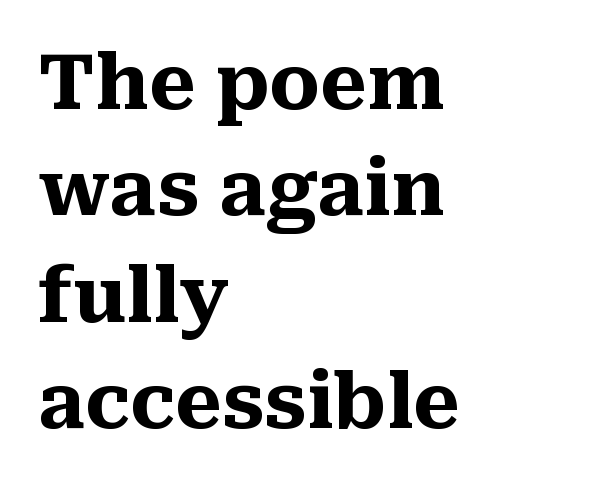
The image shows 76 px heavy serif type, upright; set left-aligned, normal line spacing (1.4x), normal letter spacing, not underlined; medium stroke contrast and a medium x-height.
